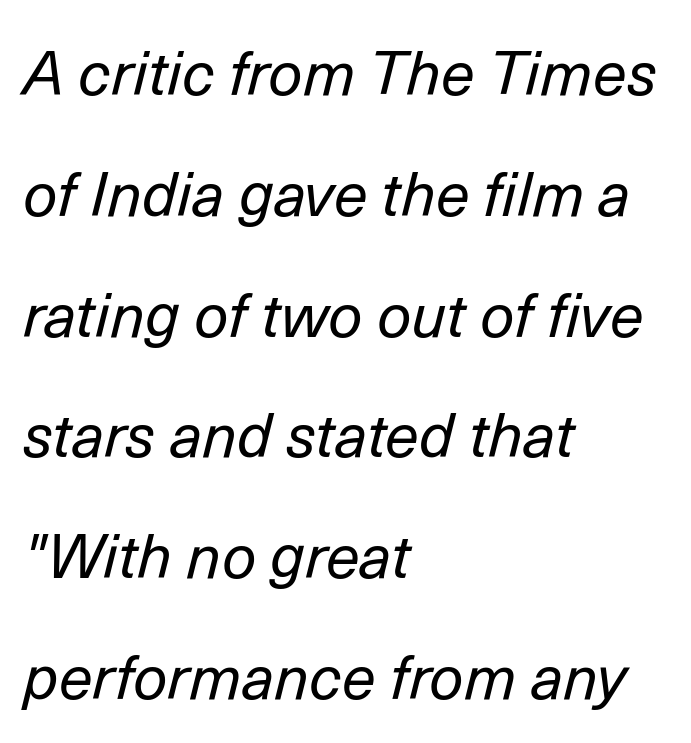
The image shows 61 px regular-weight type, italic (leaning right); set left-aligned, loose line spacing (1.98x), normal letter spacing, not underlined; low stroke contrast and a medium x-height.
